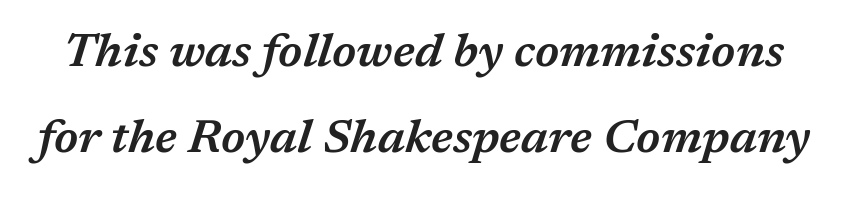
{"italic": "yes", "lean": "right", "slant_degrees": 17, "bold": "semi", "weight": "semibold", "width": "normal", "stroke_contrast": "medium", "x_height": "medium", "monospaced": "no", "underline": "no", "line_spacing_ratio": 1.84, "letter_spacing": "normal", "letter_spacing_em": 0.0, "glyph_px": 47}
